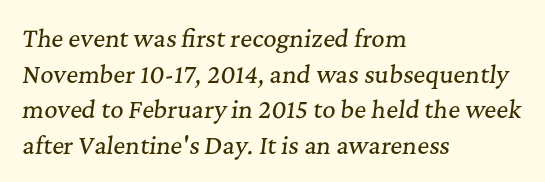
Quick note: italic. A clean baseline with only descenders dipping below it. One-word summary of the alignment: left. Standard letterfit; no display-style spreading of the glyphs. Vertical spacing — default.
